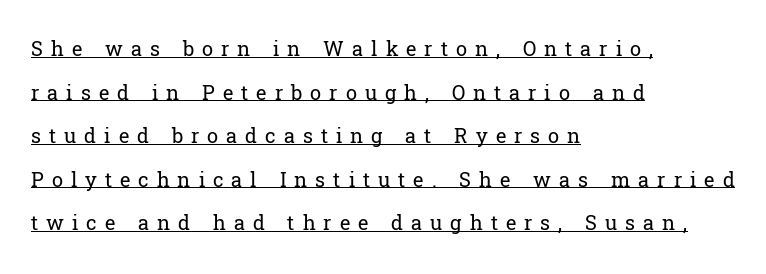
Q: Is the text bold? A: No.
Q: Is the text italic (slanted)? A: No, it is upright.
Q: Is the text underlined? A: Yes.
Q: How is the paragraph aligned? A: Left-aligned.
Q: Is the spacing between letters normal or unusually wide? A: Unusually wide.
Q: Is the spacing between lines tight, normal or loose? A: Loose.
